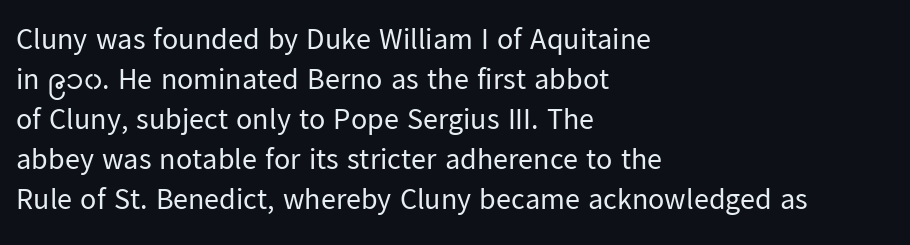
Q: Is the text bold? A: No.
Q: Is the text italic (slanted)? A: No, it is upright.
Q: Is the typeface a serif or a sans-serif typeface? A: Sans-serif.
Q: Is the text underlined? A: No.
Q: How is the paragraph aligned? A: Left-aligned.
Q: Is the spacing between letters normal or unusually wide? A: Normal.
Q: Is the spacing between lines tight, normal or loose? A: Normal.
Q: Width (condensed, normal, or wide)? A: Normal.
Q: Stroke contrast? A: Low.
Q: x-height? A: Medium.
Q: Monospaced? A: No.
